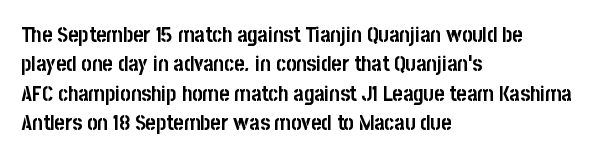
The vertical gap from one line to the next is medium. The rendering uses a bold face; every stroke is thick and dark. When letters stand straight like this, we call the style roman or upright. A typesetter would call this zero additional tracking.
